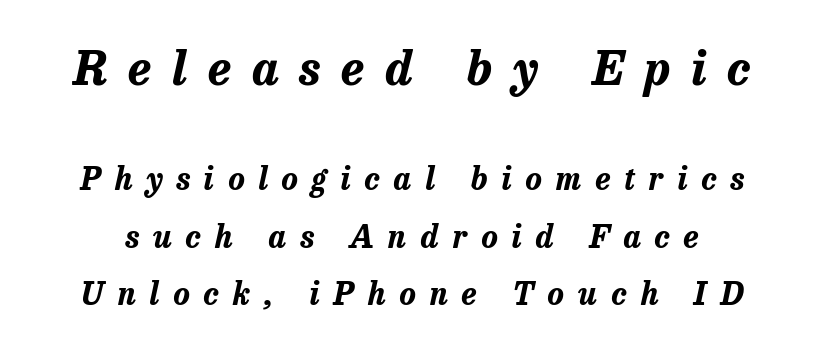
The area under the type is left untouched. Note the varied advance widths — an 'i' is clearly narrower than an 'm'. Short note: letters widely spaced. Its strokes are broad and dark, the hallmark of bold type.
